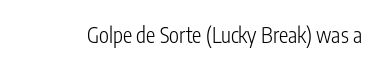
{"italic": "no", "bold": "no", "underline": "no", "letter_spacing": "normal", "letter_spacing_em": 0.0, "glyph_px": 21}
